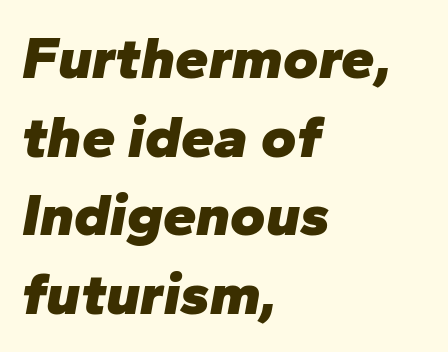
Q: Is the text bold? A: Yes.
Q: Is the text italic (slanted)? A: Yes, it leans right by about 10 degrees.
Q: Is the text underlined? A: No.
Q: How is the paragraph aligned? A: Left-aligned.
Q: Is the spacing between letters normal or unusually wide? A: Normal.
Q: Is the spacing between lines tight, normal or loose? A: Normal.
Q: Width (condensed, normal, or wide)? A: Normal.
Q: Stroke contrast? A: Low.
Q: x-height? A: Medium.
Q: Monospaced? A: No.
